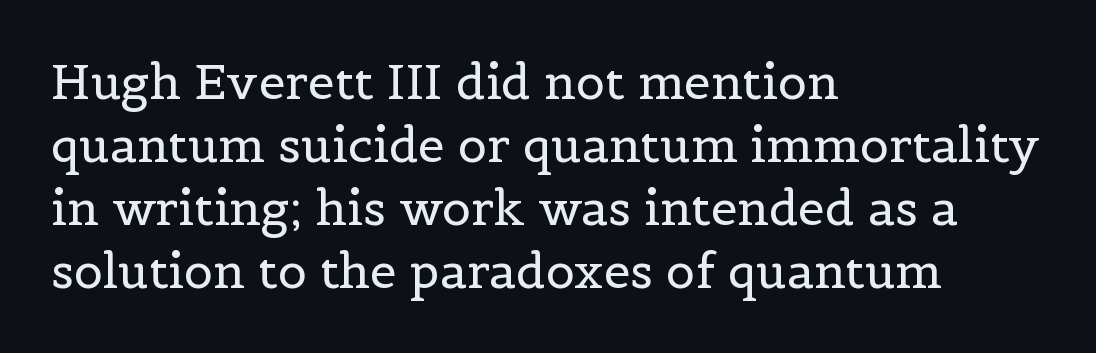
{"serif": "yes", "italic": "no", "bold": "no", "weight": "regular", "width": "normal", "x_height": "medium", "monospaced": "no", "underline": "no", "align": "left", "line_spacing": "normal", "line_spacing_ratio": 1.31, "letter_spacing": "normal", "letter_spacing_em": 0.0, "glyph_px": 48}
